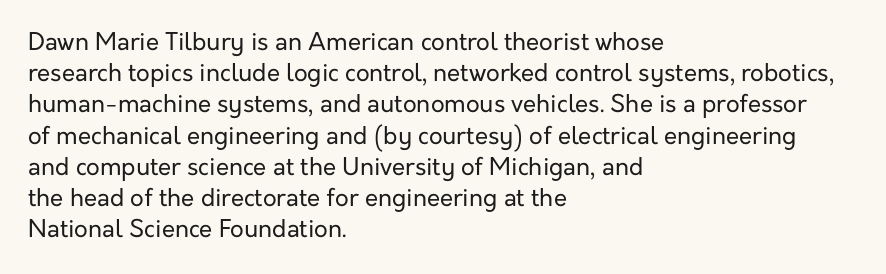
Q: Is the text bold? A: No.
Q: Is the text italic (slanted)? A: No, it is upright.
Q: Is the text underlined? A: No.
Q: How is the paragraph aligned? A: Left-aligned.
Q: Is the spacing between letters normal or unusually wide? A: Normal.
Q: Is the spacing between lines tight, normal or loose? A: Normal.
